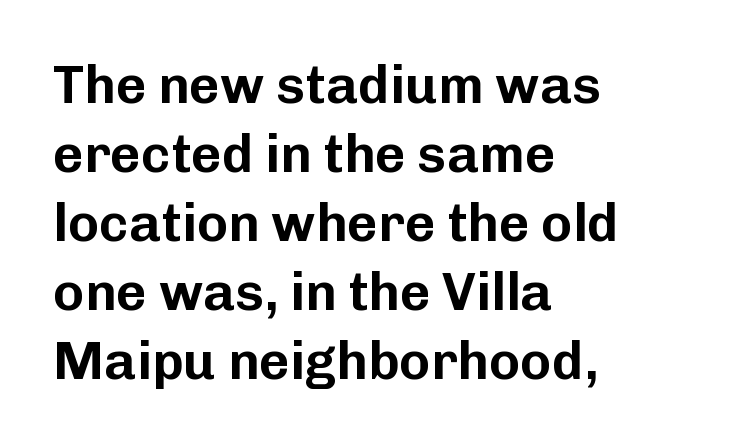
Does the lettering tilt? It doesn't — this is upright. The passage is arranged the way most books set body copy — flush left. Between one letter and the next there's only the usual sliver of space. Does the type have serifs? No, each stem ends abruptly.
